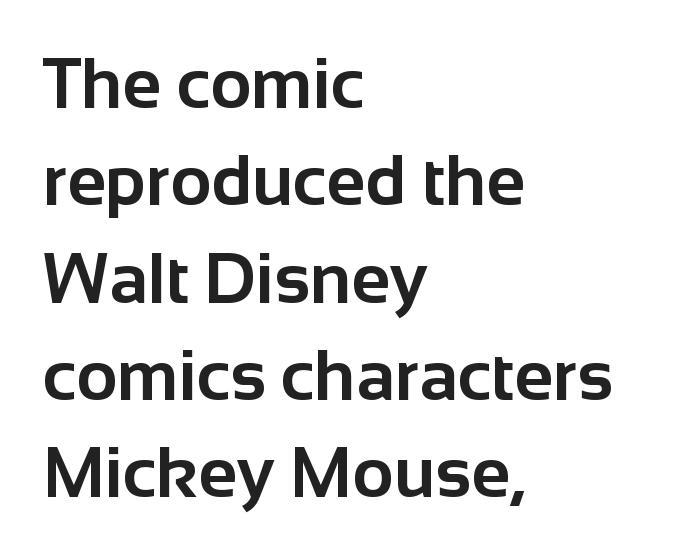
The image shows 71 px bold sans-serif type, upright; set left-aligned, normal line spacing (1.37x), normal letter spacing, not underlined; low stroke contrast and a medium x-height.
